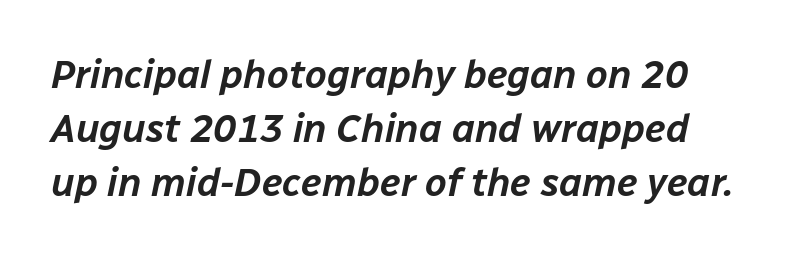
The image shows 39 px text type, italic (leaning right); set normal line spacing (1.38x), normal letter spacing, not underlined; low stroke contrast and a medium x-height.
